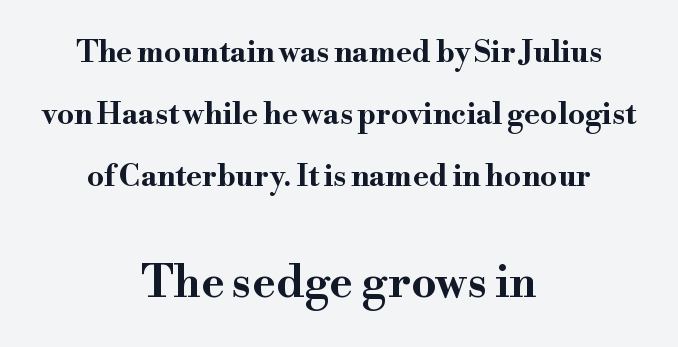
Only glyphs here, with clear space below each row. Teacher's note: observe the equal gaps on both sides — that is centered alignment. Loosely led — the rows are spread out. This rendering leaves character spacing at its baseline value. Varying glyph widths throughout — classic text-font behaviour. Posture: upright roman.
